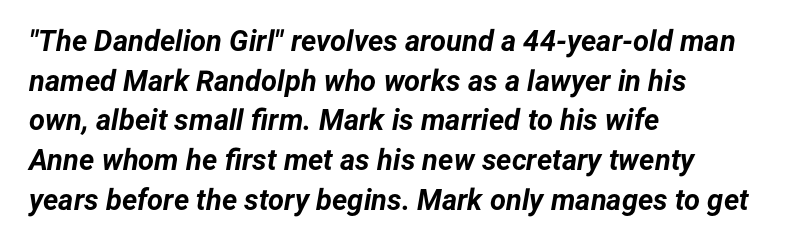
Q: Is the text bold? A: Yes.
Q: Is the text italic (slanted)? A: Yes, it leans right by about 12 degrees.
Q: Is the text underlined? A: No.
Q: How is the paragraph aligned? A: Left-aligned.
Q: Is the spacing between letters normal or unusually wide? A: Normal.
Q: Is the spacing between lines tight, normal or loose? A: Normal.
Q: Width (condensed, normal, or wide)? A: Normal.
Q: Stroke contrast? A: Low.
Q: x-height? A: Medium.
Q: Monospaced? A: No.
